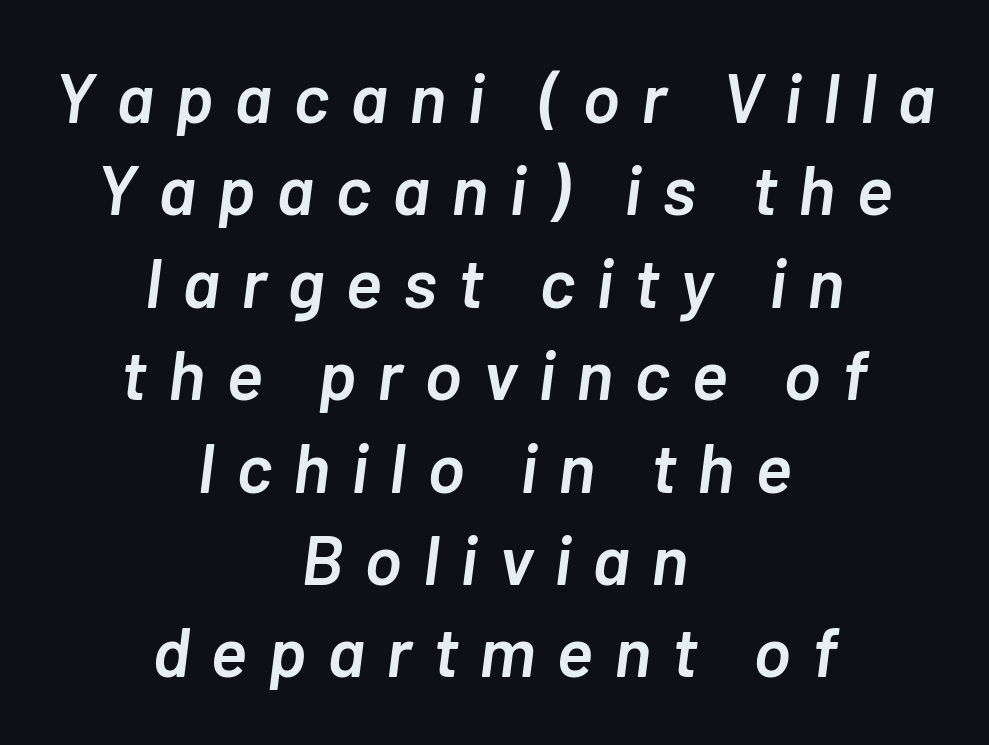
{"italic": "yes", "lean": "right", "slant_degrees": 7, "bold": "semi", "weight": "semibold", "width": "normal", "stroke_contrast": "low", "x_height": "medium", "monospaced": "no", "underline": "no", "align": "center", "line_spacing": "normal", "line_spacing_ratio": 1.32, "letter_spacing": "wide", "letter_spacing_em": 0.3, "glyph_px": 70}
